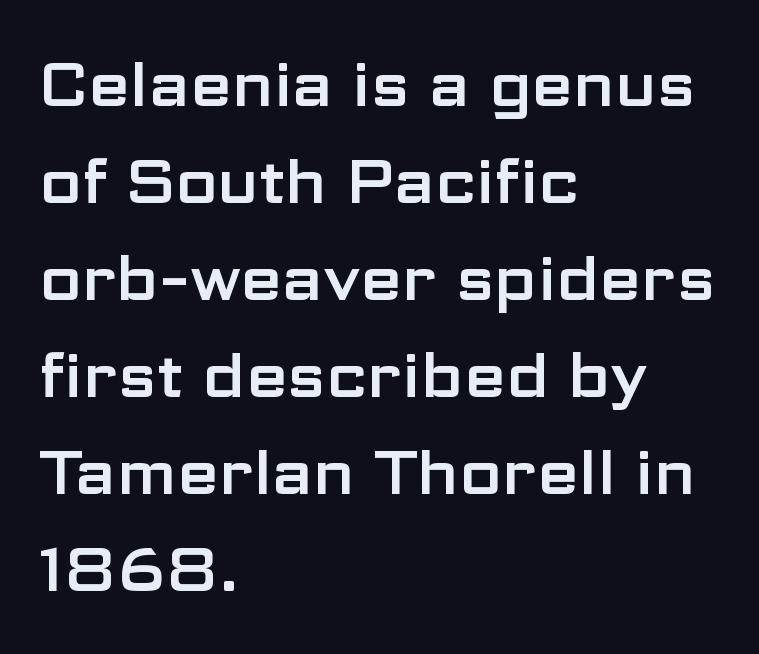
Q: Is the text italic (slanted)? A: No, it is upright.
Q: Is the typeface a serif or a sans-serif typeface? A: Sans-serif.
Q: Is the text underlined? A: No.
Q: How is the paragraph aligned? A: Left-aligned.
Q: Is the spacing between letters normal or unusually wide? A: Normal.
Q: Is the spacing between lines tight, normal or loose? A: Normal.
Q: Width (condensed, normal, or wide)? A: Wide.
Q: Stroke contrast? A: Low.
Q: x-height? A: Medium.
Q: Monospaced? A: No.
